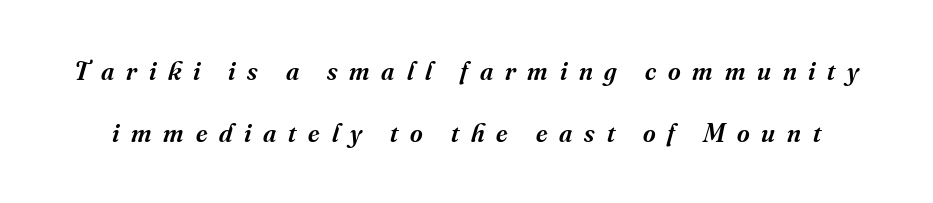
The passage shown stacks its lines with a broad gap. Style check: oblique. Type without underlining. Characters follow at a spacing far wider than the type designer built in.
